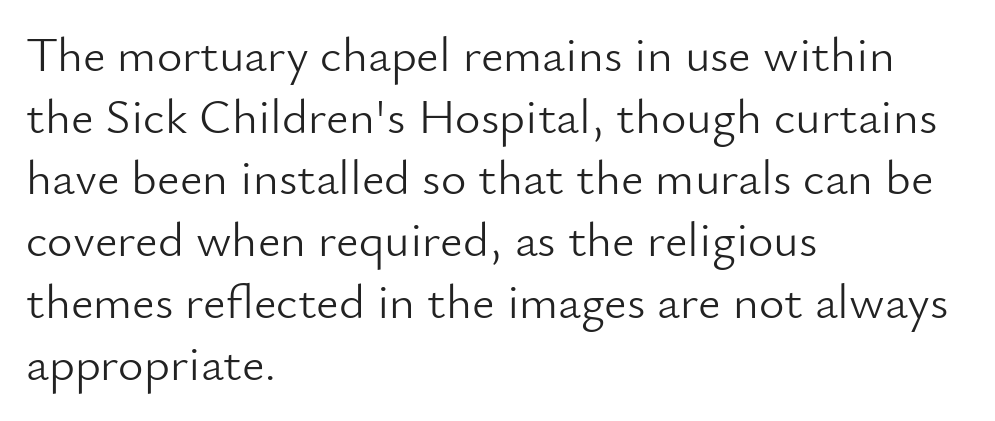
A typesetter would call this leading conventional body-copy spacing. This sample uses an upright cut, with every glyph sitting square on the baseline. Does the type have serifs? No, each stem ends abruptly. The ragged edge is on the right, which tells us the setting is flush left. Stem width sits at or under what a default text font uses.
